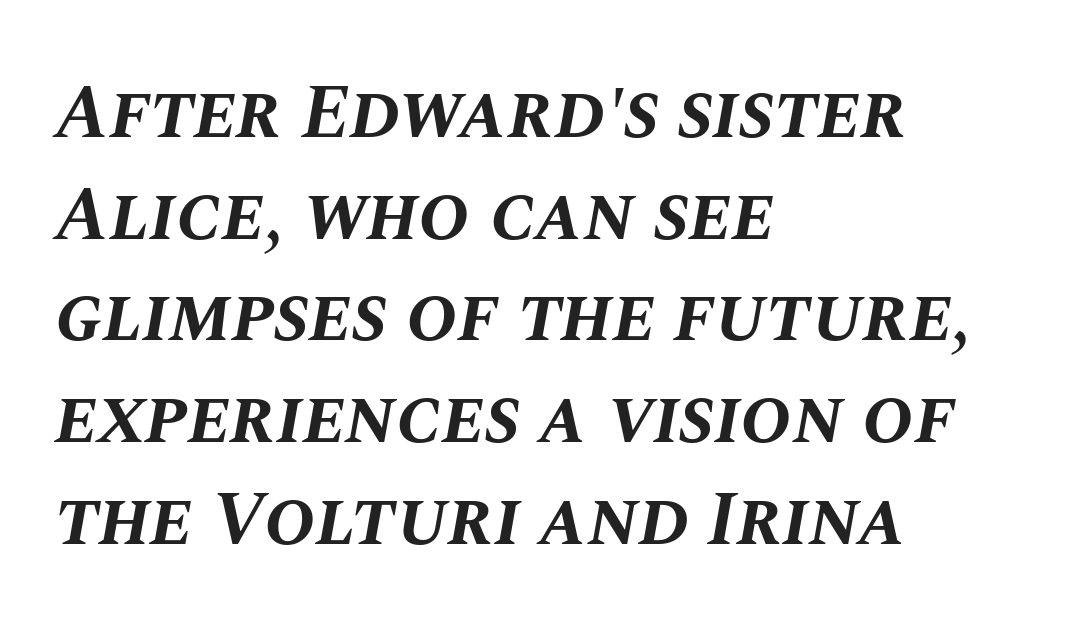
{"italic": "yes", "lean": "right", "slant_degrees": 10, "bold": "yes", "weight": "bold", "width": "normal", "stroke_contrast": "medium", "x_height": "large", "monospaced": "no", "underline": "no", "align": "left", "line_spacing": "normal", "line_spacing_ratio": 1.32, "letter_spacing": "normal", "letter_spacing_em": 0.0, "glyph_px": 77}
